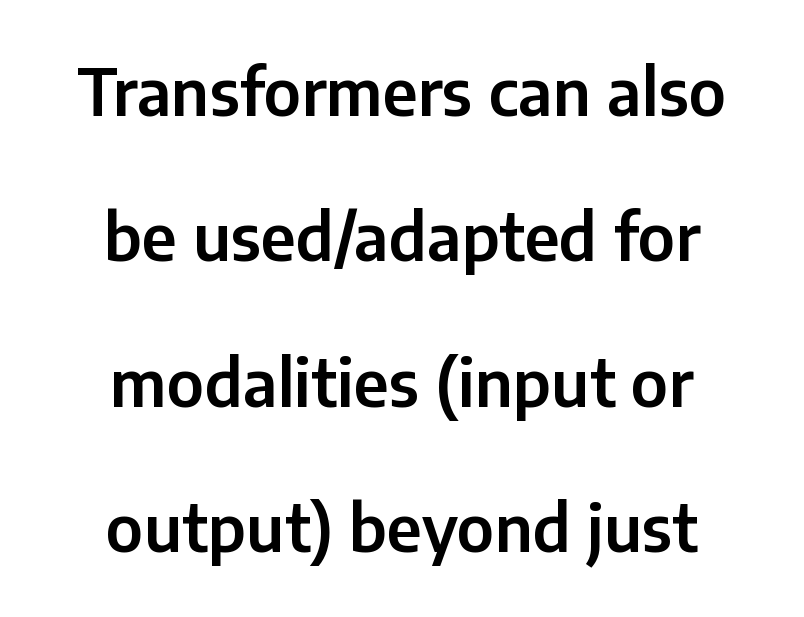
Q: Is the text italic (slanted)? A: No, it is upright.
Q: Is the typeface a serif or a sans-serif typeface? A: Sans-serif.
Q: Is the text underlined? A: No.
Q: How is the paragraph aligned? A: Centered.
Q: Is the spacing between letters normal or unusually wide? A: Normal.
Q: Is the spacing between lines tight, normal or loose? A: Loose.
Q: Width (condensed, normal, or wide)? A: Normal.
Q: Stroke contrast? A: Low.
Q: x-height? A: Medium.
Q: Monospaced? A: No.
